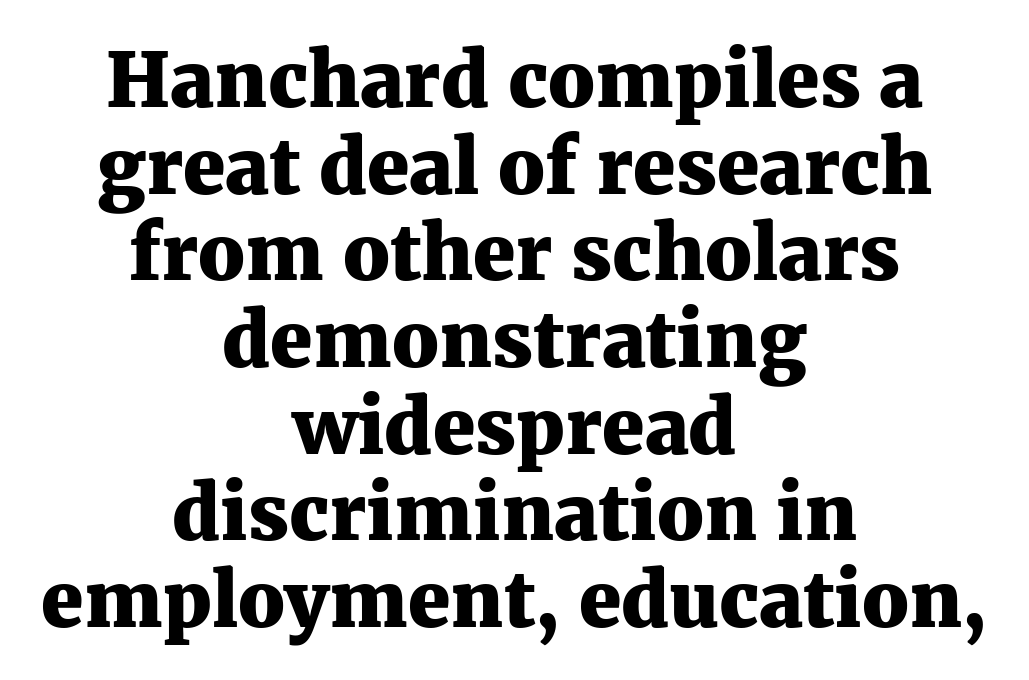
Q: Is the text bold? A: Yes.
Q: Is the text italic (slanted)? A: No, it is upright.
Q: Is the typeface a serif or a sans-serif typeface? A: Serif.
Q: Is the text underlined? A: No.
Q: How is the paragraph aligned? A: Centered.
Q: Is the spacing between letters normal or unusually wide? A: Normal.
Q: Is the spacing between lines tight, normal or loose? A: Tight.
Q: Width (condensed, normal, or wide)? A: Normal.
Q: Stroke contrast? A: Medium.
Q: x-height? A: Medium.
Q: Monospaced? A: No.
